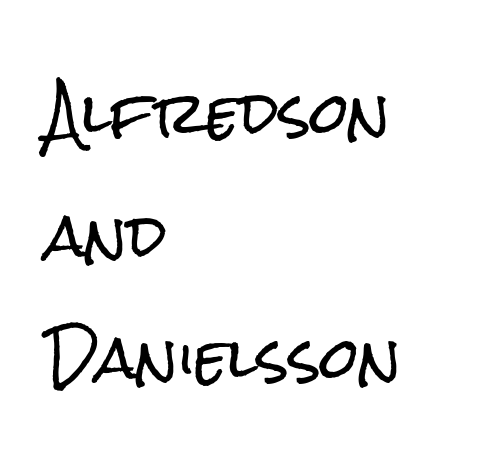
The image shows 56 px condensed sans-serif type, upright; set left-aligned, loose line spacing (2.19x), normal letter spacing, not underlined; low stroke contrast and a medium x-height.
